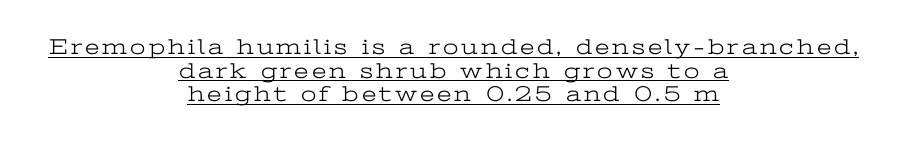
The image shows 22 px text type, upright; set centered, tight line spacing (1.07x), underlined.
